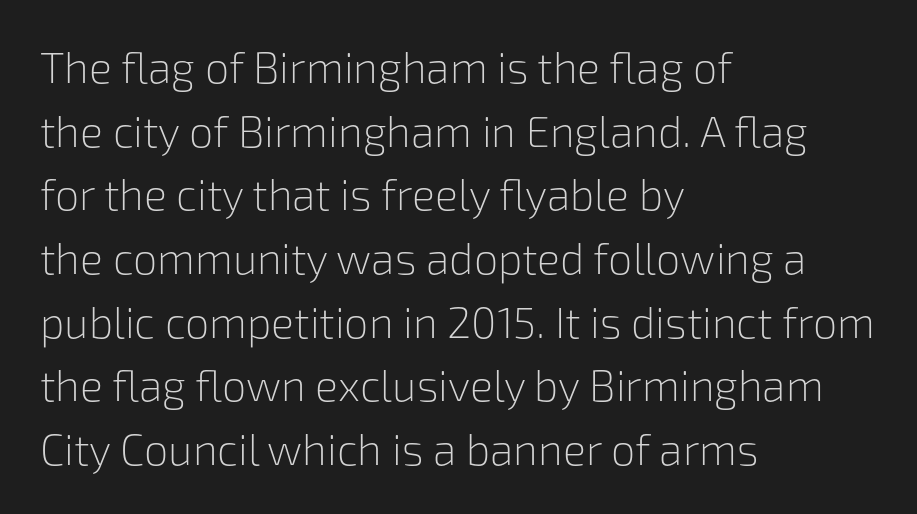
Layout note: lines flush left. Weight: not bold — regular or lighter. Characters follow at the spacing the type designer built in. Unmarked baselines from the first word to the last.
